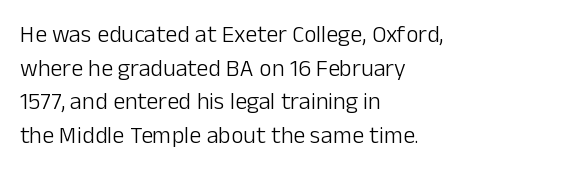
The image shows 24 px text type, upright; set left-aligned, normal line spacing (1.4x), normal letter spacing, not underlined.
